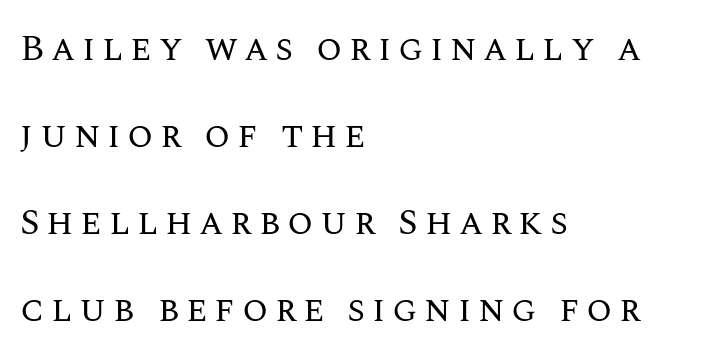
Weight: not bold — regular or lighter. Ordinary non-slanted type is in use. Underlining? Definitely not there. Spacing verdict: proportional, widths tailored to each character.
